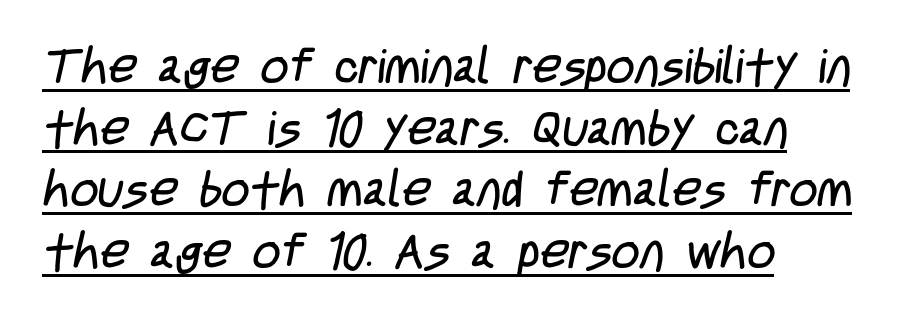
{"serif": "no", "bold": "no", "weight": "regular", "width": "condensed", "stroke_contrast": "low", "x_height": "large", "monospaced": "no", "underline": "yes", "align": "left", "line_spacing": "normal", "line_spacing_ratio": 1.26, "letter_spacing": "normal", "letter_spacing_em": 0.0, "glyph_px": 49}
